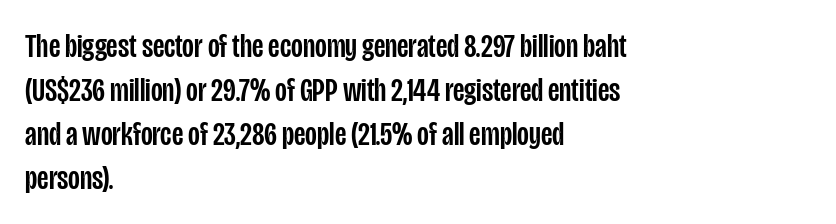
The letters stand straight up with perfectly vertical stems. The passage shown is typed in a proportional face where columns would drift. Bare-footed words on every line. Look at the tracking — it's just the regular setting, nothing added. Whoever set this chose a conventional vertical rhythm.
